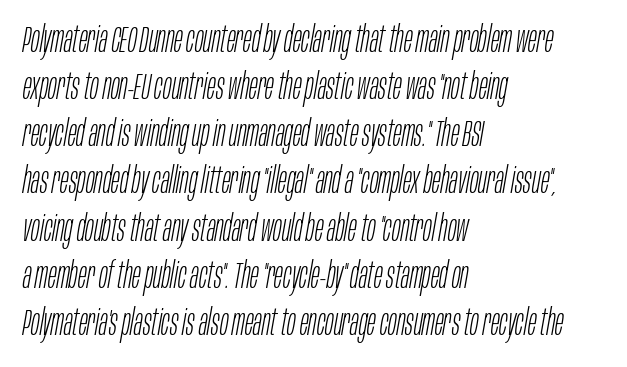
How are the letters spaced? Ordinarily, with no added tracking. Clear beneath every line of the passage. The designer left line spacing at the default. Layout note: lines flush left. The letters are slanted; this is an italic face.
